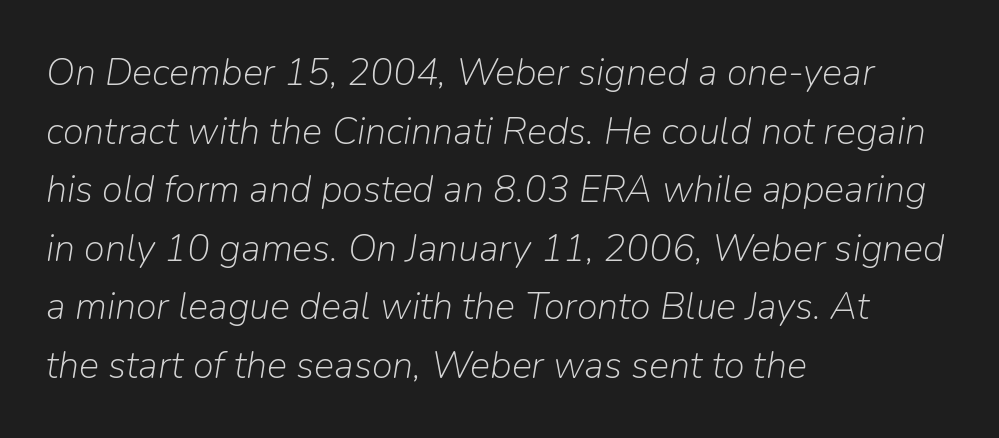
{"italic": "yes", "lean": "right", "slant_degrees": 9, "bold": "no", "weight": "light", "width": "normal", "stroke_contrast": "low", "x_height": "medium", "monospaced": "no", "underline": "no", "align": "left", "line_spacing": "normal", "line_spacing_ratio": 1.54, "letter_spacing": "normal", "letter_spacing_em": 0.0, "glyph_px": 38}
